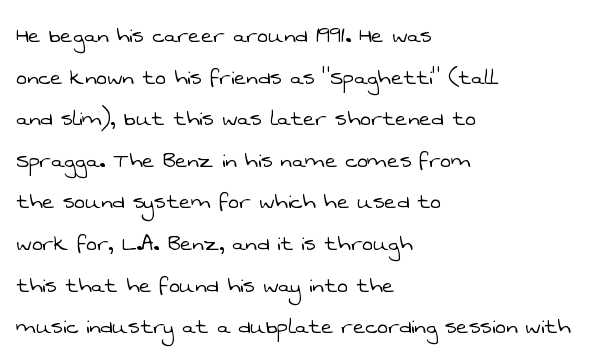
The image shows 26 px text type; set left-aligned, normal line spacing (1.6x), normal letter spacing, not underlined.
